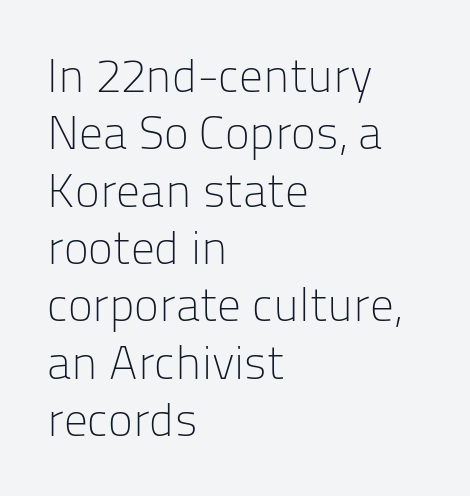
Q: Is the text bold? A: No.
Q: Is the text italic (slanted)? A: No, it is upright.
Q: Is the typeface a serif or a sans-serif typeface? A: Sans-serif.
Q: Is the text underlined? A: No.
Q: How is the paragraph aligned? A: Left-aligned.
Q: Is the spacing between letters normal or unusually wide? A: Normal.
Q: Width (condensed, normal, or wide)? A: Normal.
Q: Stroke contrast? A: Low.
Q: x-height? A: Medium.
Q: Monospaced? A: No.
